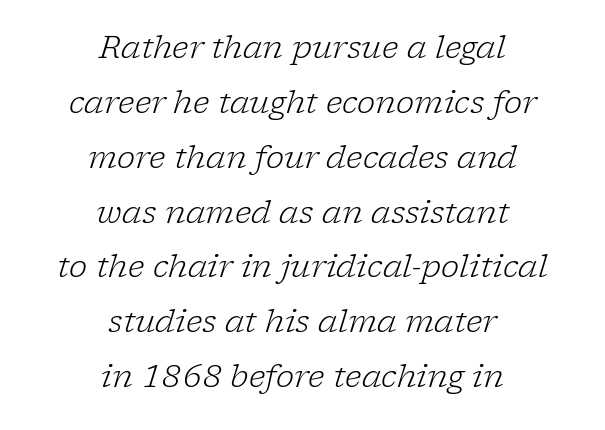
In terms of posture, this sample is oblique. The designer went with a serif here, giving each stem small feet. Stroke thickness stays within the range of a standard reading face or lighter. Every row of glyphs is offset so its center matches the block's center.
